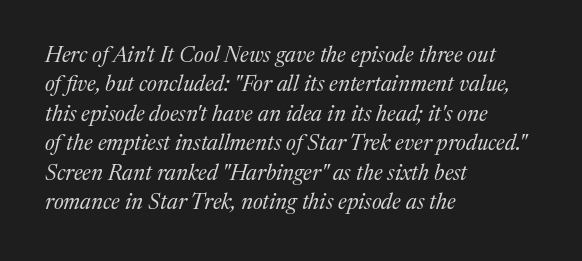
The image shows 22 px text type, italic (leaning right); set left-aligned, normal line spacing (1.34x), normal letter spacing, not underlined.
